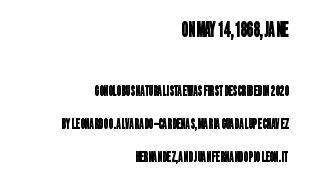
Q: Is the text underlined? A: No.
Q: How is the paragraph aligned? A: Right-aligned.
Q: Is the spacing between letters normal or unusually wide? A: Normal.
Q: Is the spacing between lines tight, normal or loose? A: Loose.
Q: Which block of text is set in a larger size, the first (top) or the second (bottom)? A: The first (top) one.
